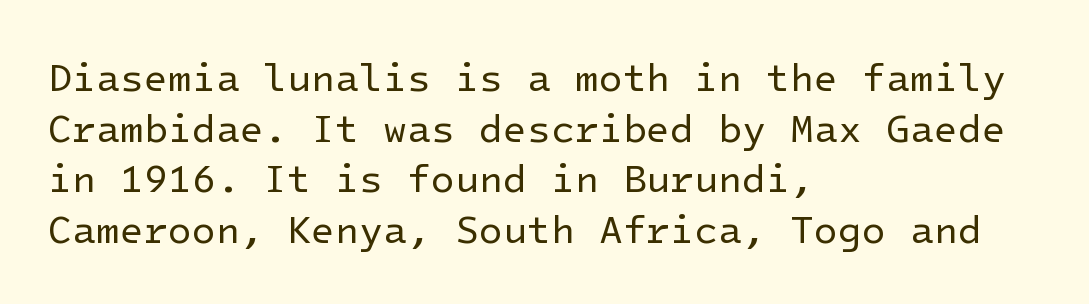
If you drew a line through each stem, it would be perfectly vertical. Where is the straight margin? On the left. Think standard paragraph weight, or any step lighter than that. The rendering uses a moderate line-height, typical for paragraphs.
